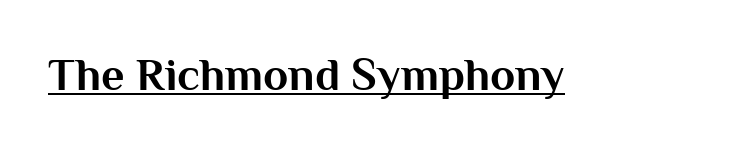
The image shows 46 px bold sans-serif type, upright; set normal letter spacing, underlined; medium stroke contrast and a medium x-height.
